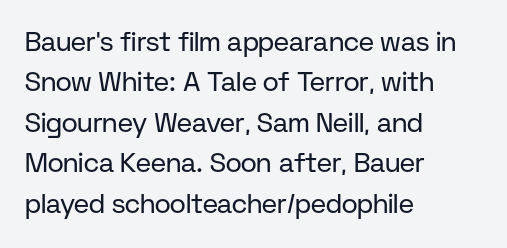
Q: Is the text bold? A: No.
Q: Is the text italic (slanted)? A: No, it is upright.
Q: Is the text underlined? A: No.
Q: How is the paragraph aligned? A: Left-aligned.
Q: Is the spacing between letters normal or unusually wide? A: Normal.
Q: Is the spacing between lines tight, normal or loose? A: Normal.
